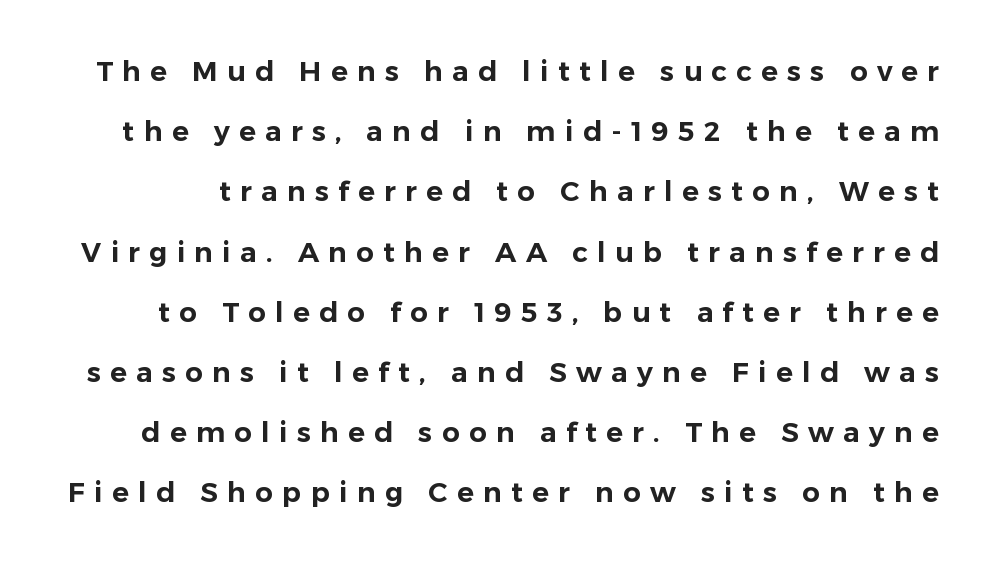
{"serif": "no", "italic": "no", "width": "normal", "stroke_contrast": "low", "x_height": "medium", "monospaced": "no", "underline": "no", "line_spacing": "loose", "line_spacing_ratio": 2.15, "letter_spacing": "wide", "letter_spacing_em": 0.33, "glyph_px": 28}
